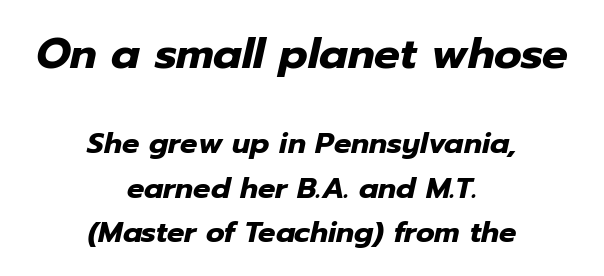
{"italic": "yes", "lean": "right", "slant_degrees": 12, "bold": "yes", "weight": "heavy", "width": "normal", "stroke_contrast": "low", "x_height": "medium", "monospaced": "no", "underline": "no", "align": "center", "line_spacing": "normal", "line_spacing_ratio": 1.53, "letter_spacing": "normal", "letter_spacing_em": 0.0, "larger_block": "first", "size_ratio": 1.48, "glyph_px": 43}
